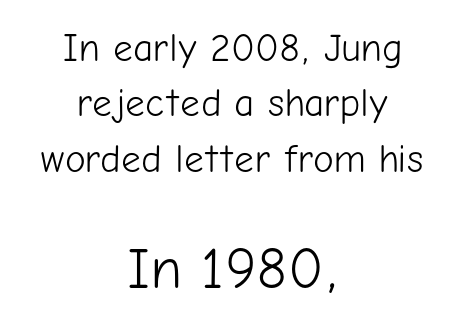
The image shows 58 px light sans-serif type, upright; set centered, normal line spacing (1.42x), normal letter spacing, not underlined; the second (bottom) block is 1.49x larger; low stroke contrast and a medium x-height.
